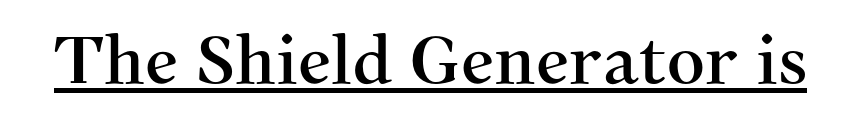
{"serif": "yes", "italic": "no", "width": "normal", "stroke_contrast": "medium", "x_height": "medium", "monospaced": "no", "underline": "yes", "letter_spacing": "normal", "letter_spacing_em": 0.0, "glyph_px": 66}
